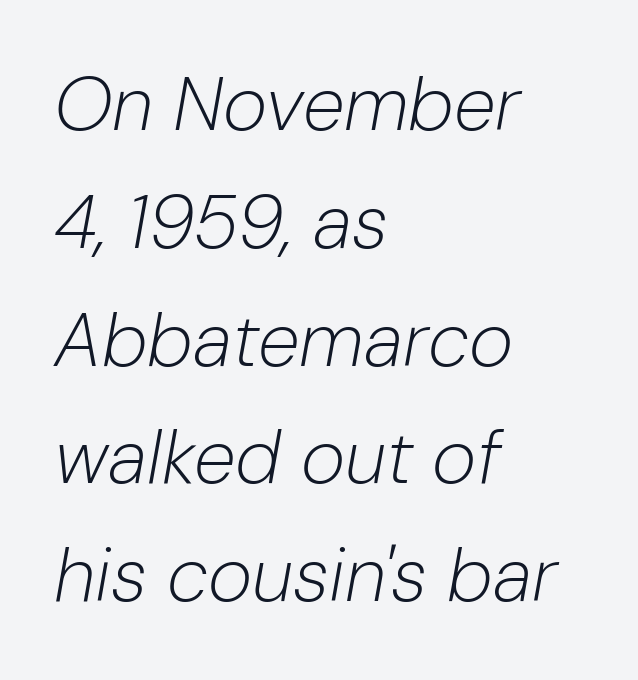
If you measured baseline to baseline, you'd find a middling distance. Yep, that's italic — everything's leaning. Lines of text with bare space underneath. The typeface has the unassuming heft of standard copy or less. Line starts are locked; line ends wander.
